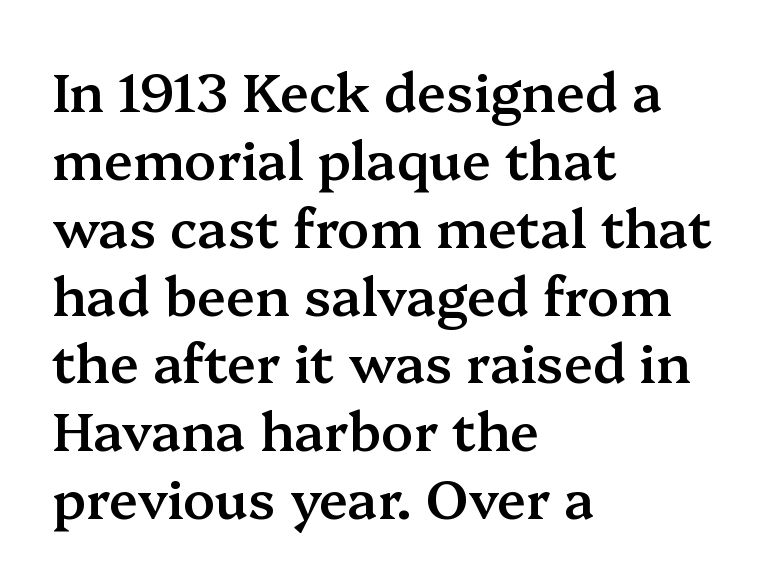
Ascenders rise straight up at ninety degrees. Quick note: underline off. Semibold letterforms, between regular and bold. One glance says typical: line gaps are just what's usual.
